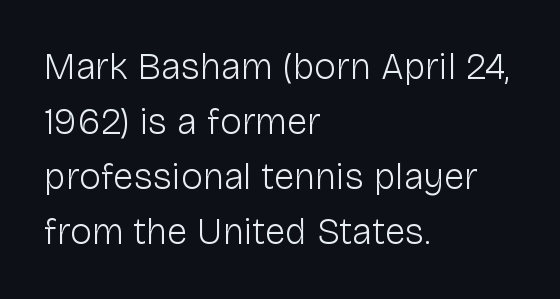
Q: Is the text bold? A: No.
Q: Is the text italic (slanted)? A: No, it is upright.
Q: Is the typeface a serif or a sans-serif typeface? A: Sans-serif.
Q: Is the text underlined? A: No.
Q: How is the paragraph aligned? A: Left-aligned.
Q: Is the spacing between letters normal or unusually wide? A: Normal.
Q: Is the spacing between lines tight, normal or loose? A: Normal.
Q: Width (condensed, normal, or wide)? A: Normal.
Q: Stroke contrast? A: Low.
Q: x-height? A: Medium.
Q: Monospaced? A: No.
